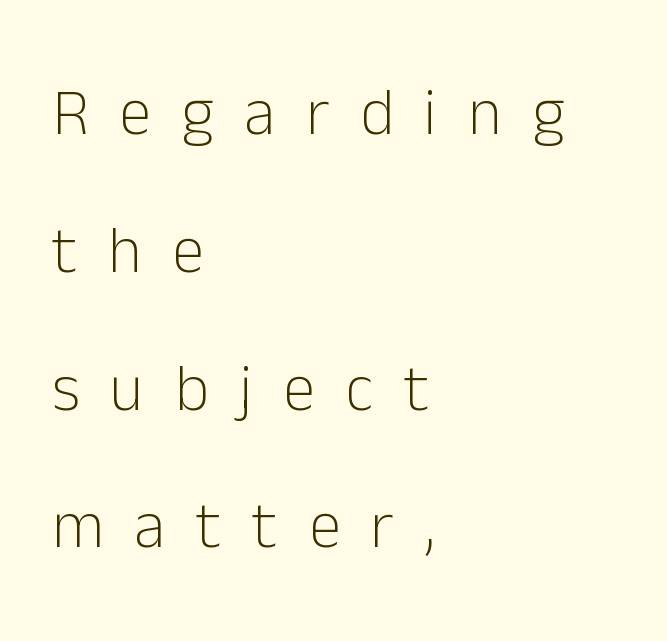
Q: Is the text bold? A: No.
Q: Is the text italic (slanted)? A: No, it is upright.
Q: Is the typeface a serif or a sans-serif typeface? A: Sans-serif.
Q: Is the text underlined? A: No.
Q: How is the paragraph aligned? A: Left-aligned.
Q: Is the spacing between letters normal or unusually wide? A: Unusually wide.
Q: Is the spacing between lines tight, normal or loose? A: Loose.
Q: Width (condensed, normal, or wide)? A: Normal.
Q: Stroke contrast? A: Low.
Q: x-height? A: Medium.
Q: Monospaced? A: No.
